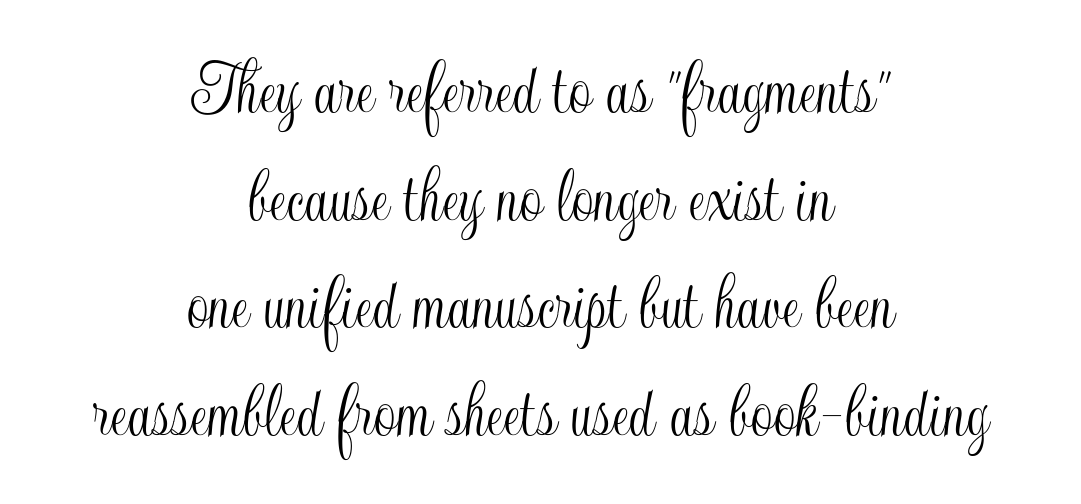
These lines are centered, leaving both edges ragged. One glance says typical: line gaps are just what's usual. Standard letterfit; no display-style spreading of the glyphs.
